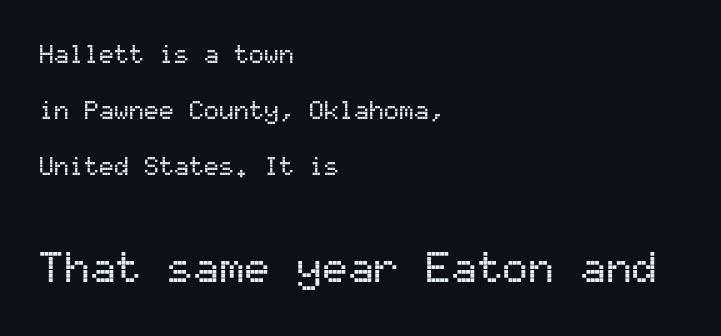
Regarding leading, the lines here are spaced well apart. The space beneath each line is pristine and unruled. The face used here appears at its bigger size in the lower chunk. To sum up the face: it is a sans, with no serifs. The lines are quadded left.
